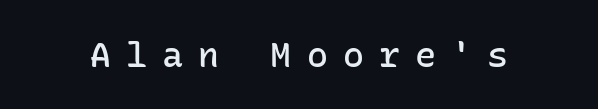
Q: Is the text bold? A: Semi-bold.
Q: Is the text italic (slanted)? A: No, it is upright.
Q: Is the typeface a serif or a sans-serif typeface? A: Sans-serif.
Q: Is the text underlined? A: No.
Q: Is the spacing between letters normal or unusually wide? A: Unusually wide.
Q: Width (condensed, normal, or wide)? A: Normal.
Q: Stroke contrast? A: Low.
Q: x-height? A: Medium.
Q: Monospaced? A: Yes.
